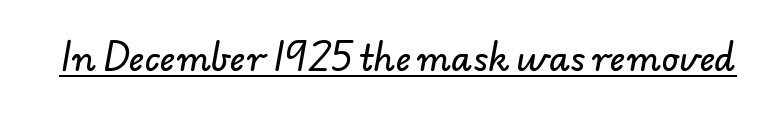
Examine the stroke ends and you'll find no serifs. Honestly, the underline is the first thing you notice here. A typesetter would call this proportional, since set widths differ per character. This rendering leaves character spacing at its baseline value.
